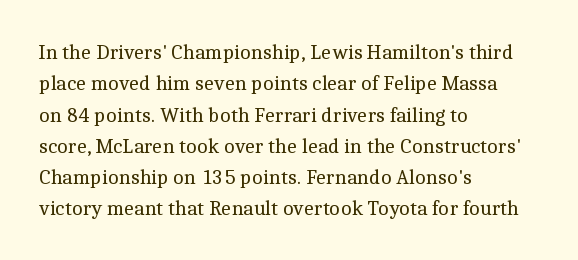
Q: Is the text bold? A: No.
Q: Is the text italic (slanted)? A: No, it is upright.
Q: Is the text underlined? A: No.
Q: How is the paragraph aligned? A: Left-aligned.
Q: Is the spacing between letters normal or unusually wide? A: Normal.
Q: Is the spacing between lines tight, normal or loose? A: Normal.
